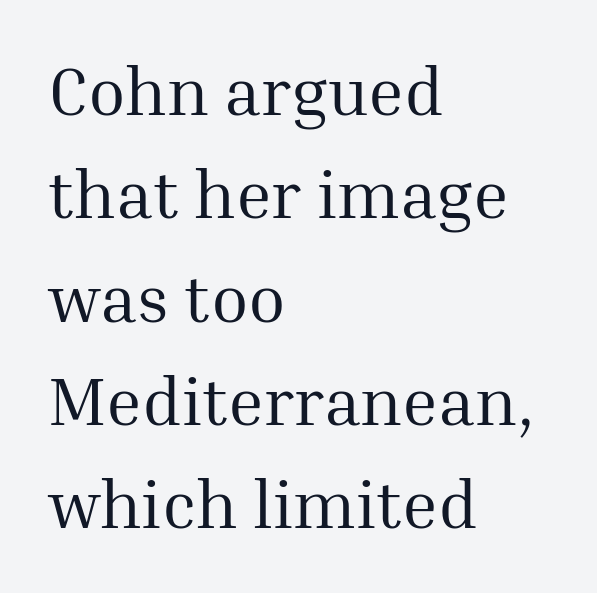
The image shows 68 px regular-weight serif type, upright; set left-aligned, normal line spacing (1.52x), normal letter spacing, not underlined; medium stroke contrast and a medium x-height.
